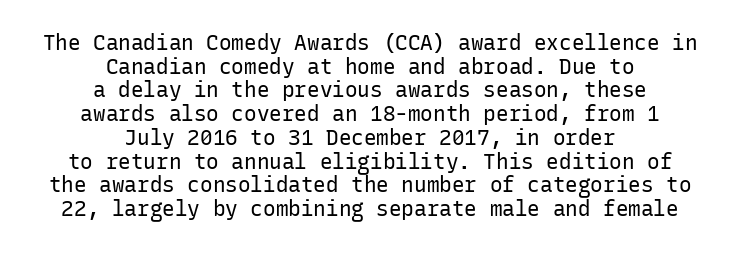
Each word holds together tightly as a unit, with standard inter-letter gaps. The gap between lines stays unmarked. These lines stack symmetrically, like a column narrowing and widening about its center. No chunkiness to these letters — they're not bold. Tightly led — the rows are bunched. The axis of the letterforms is exactly vertical.
